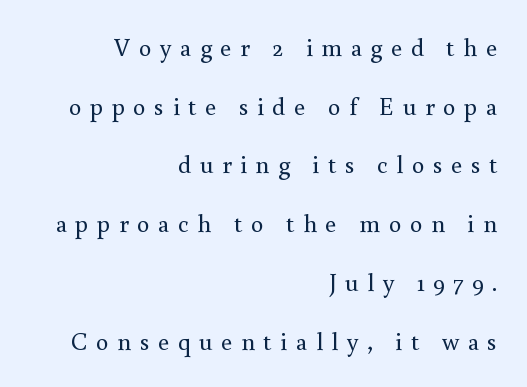
A typesetter would mark this as roman, not italic. This sample trades compactness for vertical openness between lines. These lines stack with their right ends in a neat column. A clean baseline with only descenders dipping below it.
